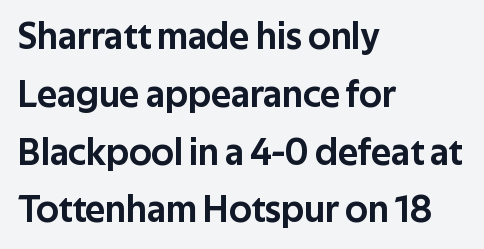
The image shows 38 px sans-serif type, upright; set left-aligned, normal line spacing (1.52x), normal letter spacing, not underlined; low stroke contrast and a medium x-height.
